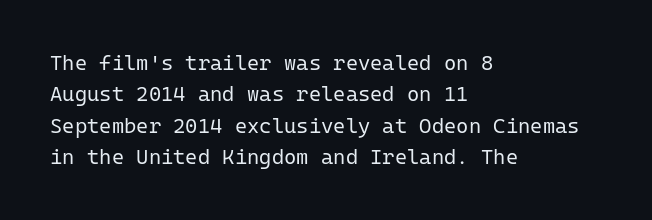
{"italic": "no", "bold": "no", "underline": "no", "align": "left", "line_spacing": "normal", "line_spacing_ratio": 1.5, "letter_spacing": "normal", "letter_spacing_em": 0.0, "glyph_px": 21}
